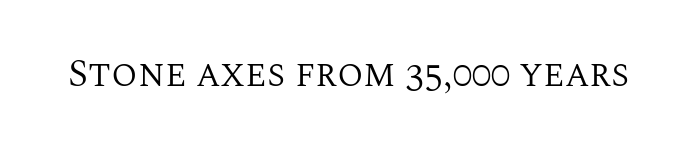
Q: Is the text bold? A: No.
Q: Is the text italic (slanted)? A: No, it is upright.
Q: Is the typeface a serif or a sans-serif typeface? A: Serif.
Q: Is the text underlined? A: No.
Q: Is the spacing between letters normal or unusually wide? A: Normal.
Q: Width (condensed, normal, or wide)? A: Normal.
Q: Stroke contrast? A: Medium.
Q: x-height? A: Large.
Q: Monospaced? A: No.
